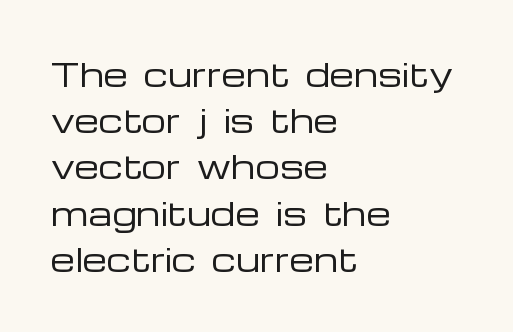
The image shows 31 px regular-weight, wide sans-serif type, upright; set left-aligned, normal line spacing (1.49x), normal letter spacing, not underlined; low stroke contrast and a medium x-height.
